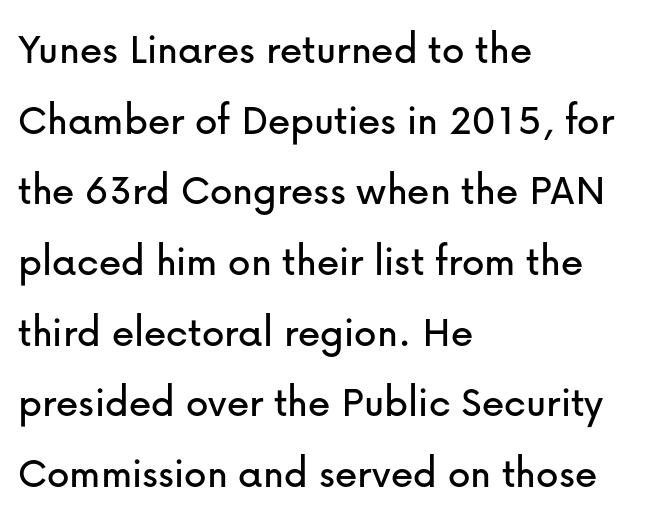
The lines in this sample share a left origin and differ only in where they stop. Descender tails drop into unmarked territory. The line texture is even and compact thanks to regular tracking. Regarding serifs, this sample does without them. Honestly, the row spacing looks completely unremarkable.
